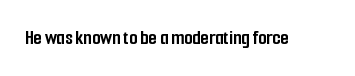
The letterforms sit shoulder to shoulder at normal distance. These lines were composed using upright roman letters. Check the space under the baseline: it is left empty. The sample has been set heavy, in full bold.
